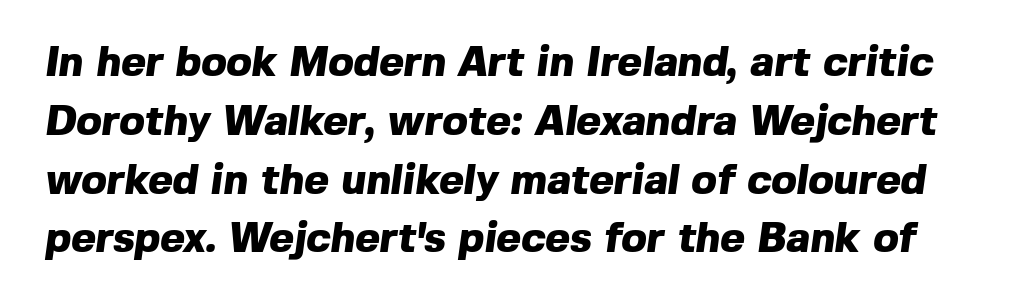
{"serif": "no", "bold": "yes", "weight": "heavy", "width": "normal", "x_height": "medium", "monospaced": "no", "underline": "no", "line_spacing": "normal", "line_spacing_ratio": 1.4, "letter_spacing": "normal", "letter_spacing_em": 0.0, "glyph_px": 42}
